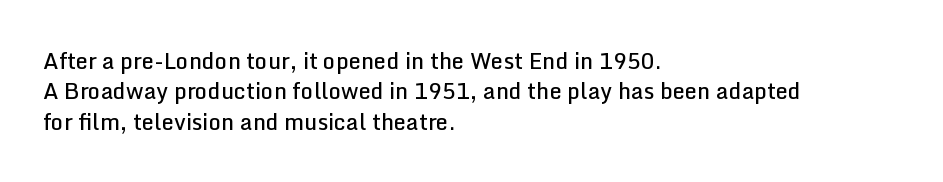
Q: Is the text bold? A: Semi-bold.
Q: Is the text italic (slanted)? A: No, it is upright.
Q: Is the text underlined? A: No.
Q: How is the paragraph aligned? A: Left-aligned.
Q: Is the spacing between letters normal or unusually wide? A: Normal.
Q: Is the spacing between lines tight, normal or loose? A: Normal.
